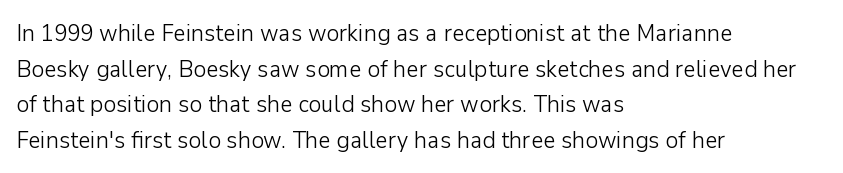
Q: Is the text bold? A: No.
Q: Is the text italic (slanted)? A: No, it is upright.
Q: Is the text underlined? A: No.
Q: How is the paragraph aligned? A: Left-aligned.
Q: Is the spacing between letters normal or unusually wide? A: Normal.
Q: Is the spacing between lines tight, normal or loose? A: Normal.
